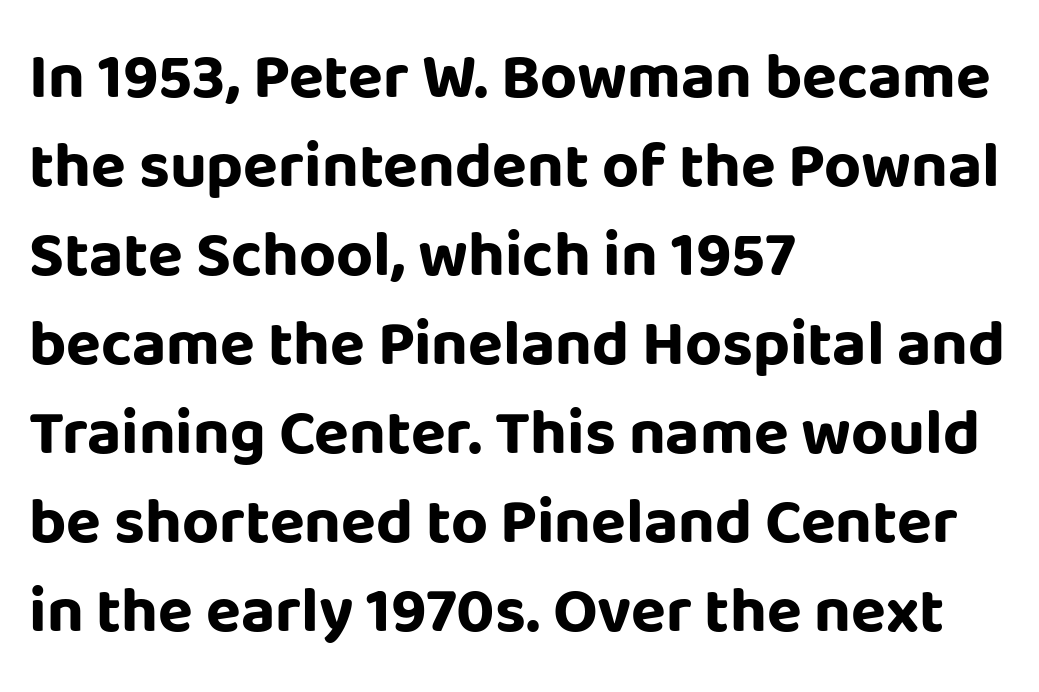
Classification — sans serif. Tracking value appears to be zero — textbook default spacing. Stroke thickness is high; the sample reads as a true bold. Looks like regular typesetting: each glyph gets only the width it needs.
